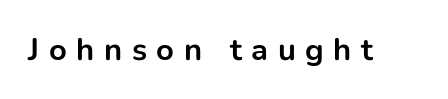
Examine the stroke ends and you'll find no serifs. The letters are bold, with thick, heavy strokes. Do the characters align in a grid? No, the font is proportional. The specimen omits any rule beneath the text block's lines. Spacing between characters has been opened up far beyond the box default.
